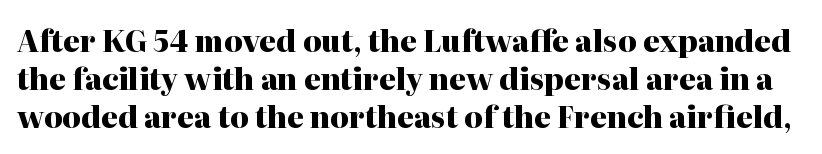
The image shows 29 px heavy serif type, upright; set normal line spacing (1.31x), normal letter spacing, not underlined; high stroke contrast and a medium x-height.
